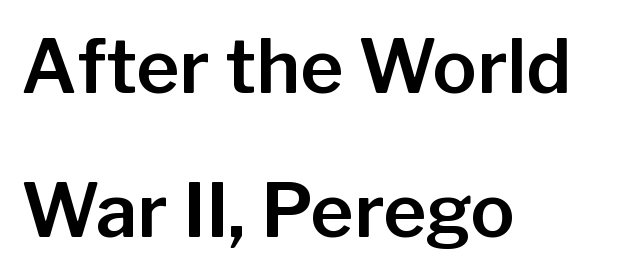
Line starts are locked; line ends wander. These lines are rendered in a variable-pitch font. Typographically, this falls in the sans-serif category. Quick note: underline off.
